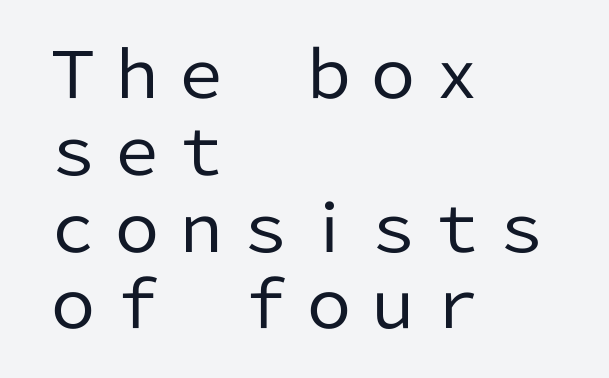
{"serif": "no", "italic": "no", "bold": "no", "weight": "regular", "width": "normal", "stroke_contrast": "low", "x_height": "medium", "monospaced": "no", "underline": "no", "align": "left", "line_spacing_ratio": 1.2, "letter_spacing": "normal", "letter_spacing_em": 0.0, "glyph_px": 64}
